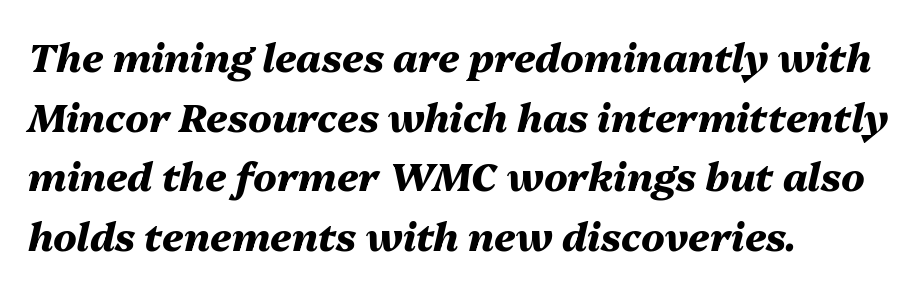
Letters rest on an invisible, unmarked baseline. One glance says typical: line gaps are just what's usual. Stroke thickness is high; the sample reads as a true bold. Each word holds together tightly as a unit, with standard inter-letter gaps.
